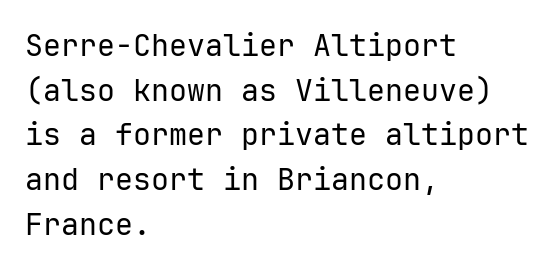
The space directly below the letters is spotless. Each letter, wide or thin by design, is forced into the same width here. Words appear dense and cohesive because spacing is normal. The setting favours the left margin, as ordinary paragraphs usually do. This is the regular roman posture of the typeface. Regarding leading, the lines here are spaced in the standard way.
